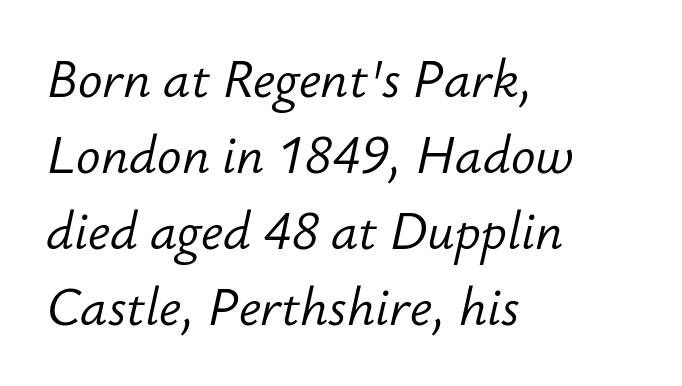
{"italic": "yes", "lean": "right", "slant_degrees": 12, "bold": "no", "weight": "light", "width": "normal", "stroke_contrast": "low", "x_height": "small", "monospaced": "no", "underline": "no", "align": "left", "line_spacing": "normal", "line_spacing_ratio": 1.49, "letter_spacing": "normal", "letter_spacing_em": 0.0, "glyph_px": 51}
